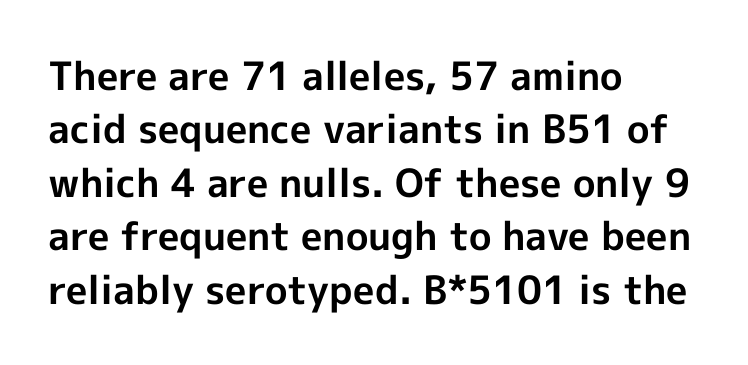
In terms of letterspacing, this is plain default setting. Notice how descenders clear the ascenders below comfortably — that's standard leading. Every row of glyphs begins at an identical x-position on the left. The face used here is proportionally spaced, like ordinary book or web type. Every stem runs plumb, perpendicular to the baseline.
